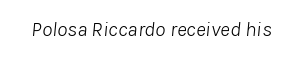
The passage shown has conventional tracking throughout. Every character sits at an angle, as italics do. A quiet, ordinary-to-light weight characterises the typeface. No word sits above an underline.
